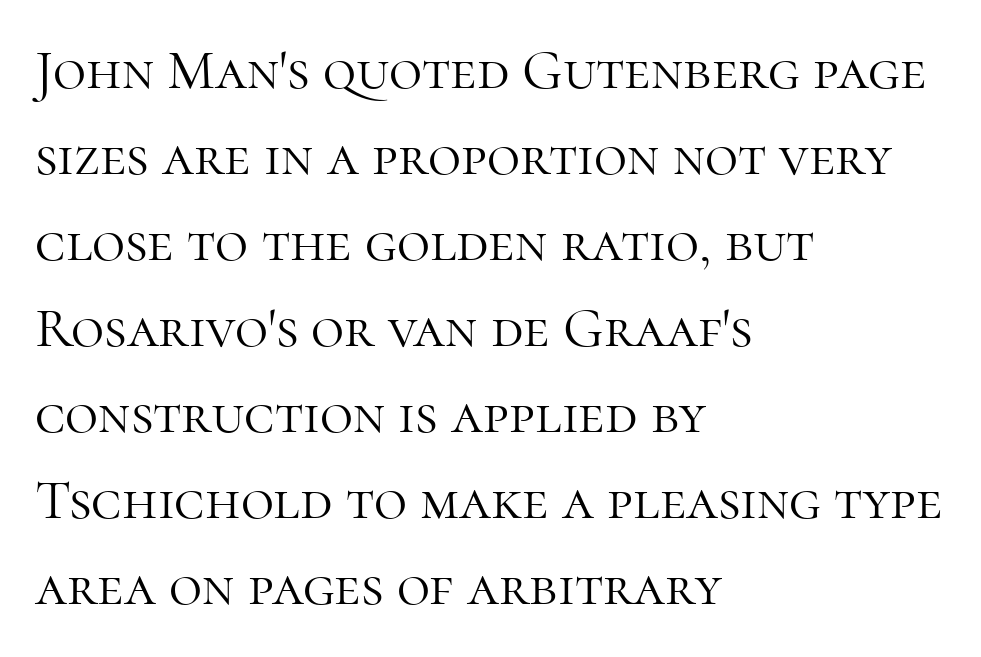
The image shows 57 px light serif type, upright; set left-aligned, normal line spacing (1.51x), normal letter spacing, not underlined; high stroke contrast and a medium x-height.
